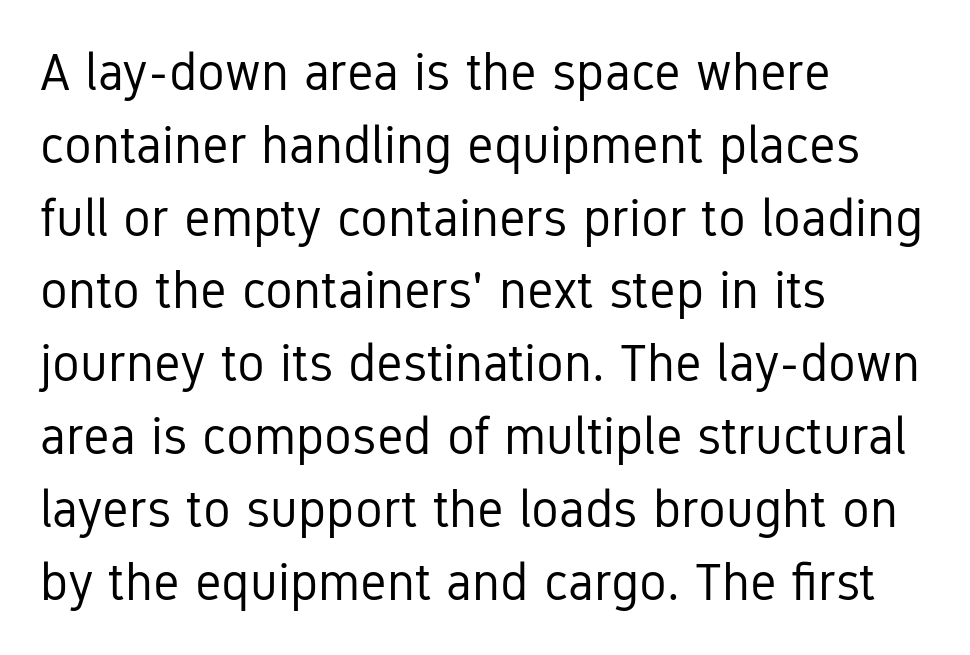
Varying glyph widths throughout — classic text-font behaviour. Characters remain perfectly vertical along every line. Bare-footed words on every line. One glance says typical: line gaps are just what's usual. Observe the absence of serifs on each vertical stroke in this sample.
